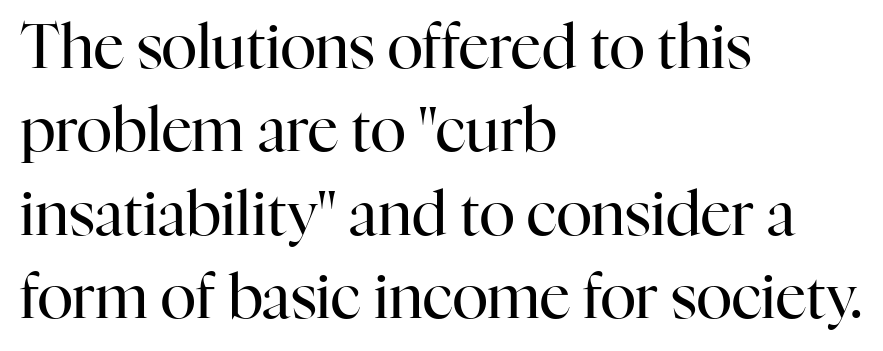
Q: Is the text bold? A: No.
Q: Is the text italic (slanted)? A: No, it is upright.
Q: Is the typeface a serif or a sans-serif typeface? A: Serif.
Q: Is the text underlined? A: No.
Q: How is the paragraph aligned? A: Left-aligned.
Q: Is the spacing between letters normal or unusually wide? A: Normal.
Q: Is the spacing between lines tight, normal or loose? A: Normal.
Q: Width (condensed, normal, or wide)? A: Normal.
Q: Stroke contrast? A: High.
Q: x-height? A: Medium.
Q: Monospaced? A: No.
